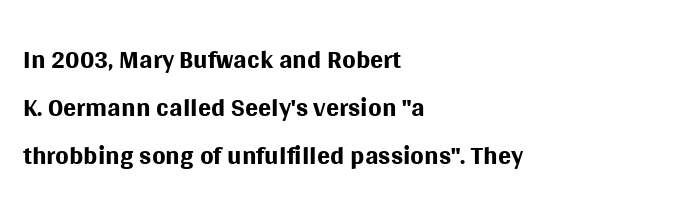
{"serif": "no", "italic": "no", "bold": "no", "weight": "regular", "width": "normal", "stroke_contrast": "medium", "x_height": "large", "monospaced": "no", "underline": "no", "align": "left", "line_spacing_ratio": 1.23, "letter_spacing": "normal", "letter_spacing_em": 0.0, "glyph_px": 39}
